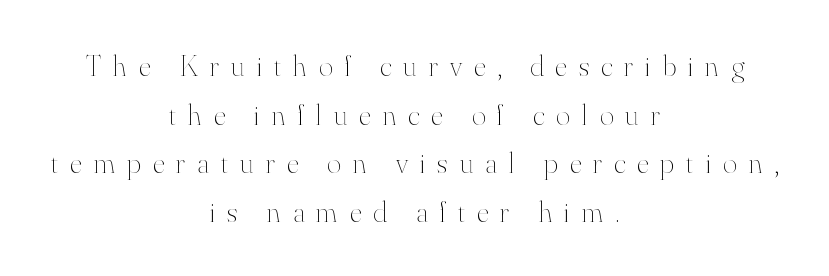
Compared with typical paragraphs, the rows here are spaced about the same. Loose tracking; the words dissolve into strings of separated letters. Weight class: somewhere from thin through regular. The baseline area is clear. Every stem runs plumb, perpendicular to the baseline.
